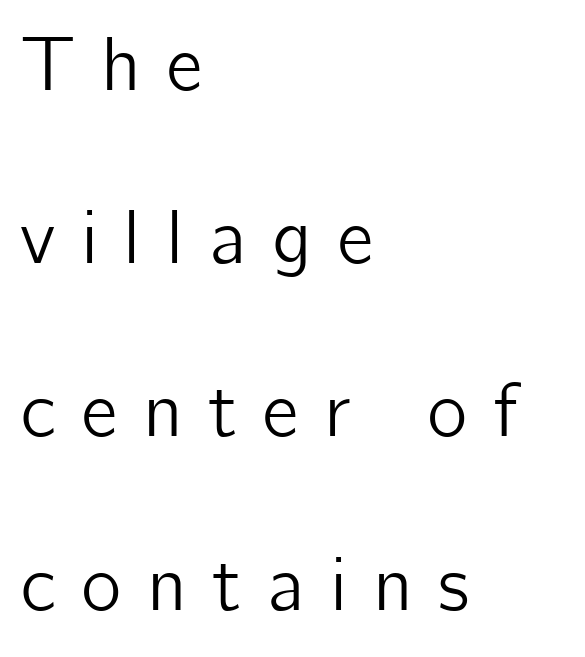
Q: Is the text italic (slanted)? A: No, it is upright.
Q: Is the typeface a serif or a sans-serif typeface? A: Sans-serif.
Q: Is the text underlined? A: No.
Q: How is the paragraph aligned? A: Left-aligned.
Q: Is the spacing between letters normal or unusually wide? A: Unusually wide.
Q: Is the spacing between lines tight, normal or loose? A: Loose.
Q: Width (condensed, normal, or wide)? A: Normal.
Q: Stroke contrast? A: Low.
Q: x-height? A: Medium.
Q: Monospaced? A: No.
